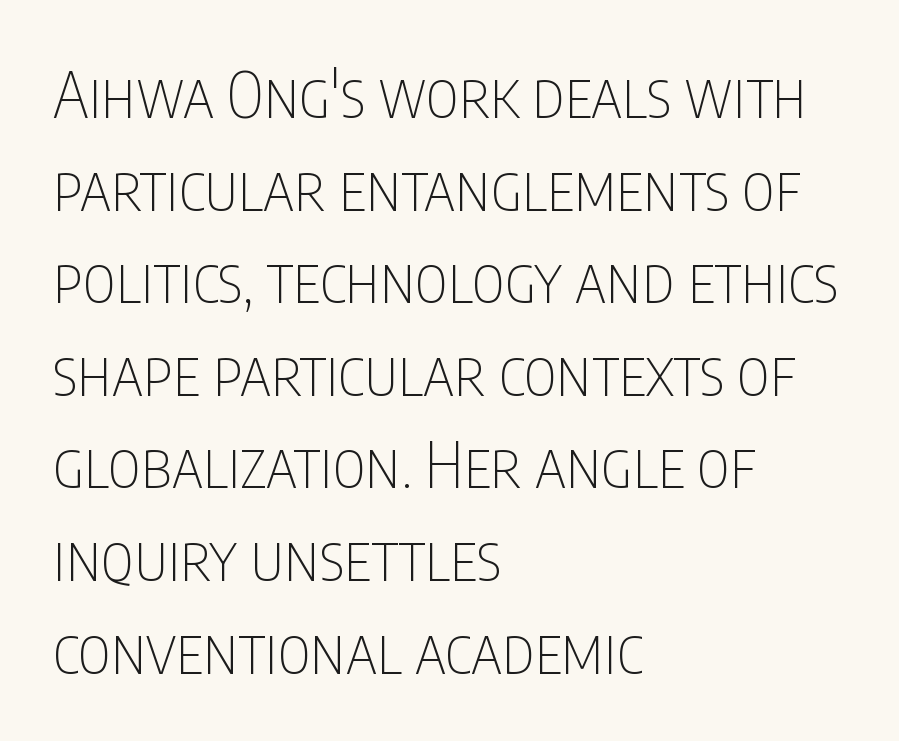
In CSS terms this would be text-align: left. The letters sit at their default tracking, neither squeezed nor spread. This is not heavy type; no bold has been used. No italicization has been applied; the sample stays upright. Each letter keeps its own natural width here, so spacing adapts to shape.
